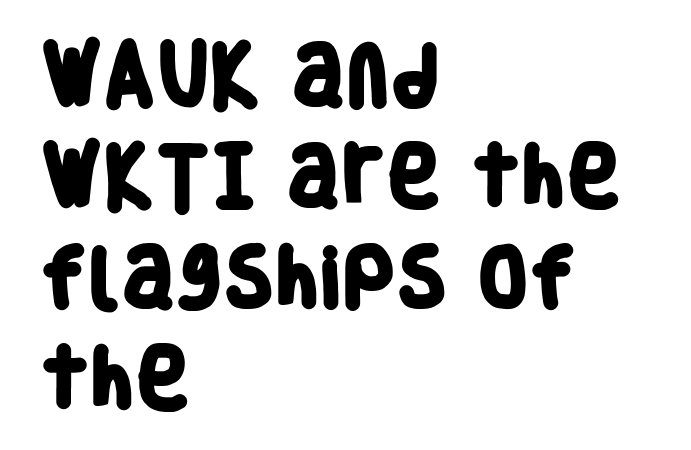
The image shows 66 px heavy, condensed sans-serif type; set left-aligned, normal line spacing (1.53x), normal letter spacing, not underlined; low stroke contrast and a large x-height.
